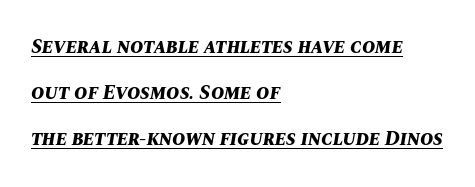
Q: Is the text bold? A: Yes.
Q: Is the text italic (slanted)? A: Yes, it leans right by about 10 degrees.
Q: Is the text underlined? A: Yes.
Q: How is the paragraph aligned? A: Left-aligned.
Q: Is the spacing between letters normal or unusually wide? A: Normal.
Q: Is the spacing between lines tight, normal or loose? A: Loose.
